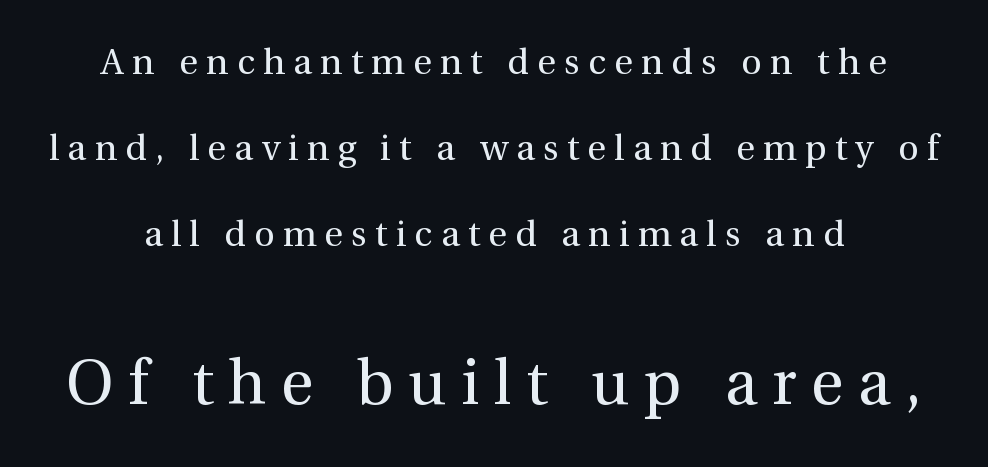
{"serif": "yes", "italic": "no", "bold": "no", "weight": "regular", "width": "normal", "x_height": "medium", "monospaced": "no", "underline": "no", "align": "center", "line_spacing": "loose", "line_spacing_ratio": 2.39, "letter_spacing": "wide", "letter_spacing_em": 0.23, "larger_block": "second", "size_ratio": 1.75, "glyph_px": 63}
